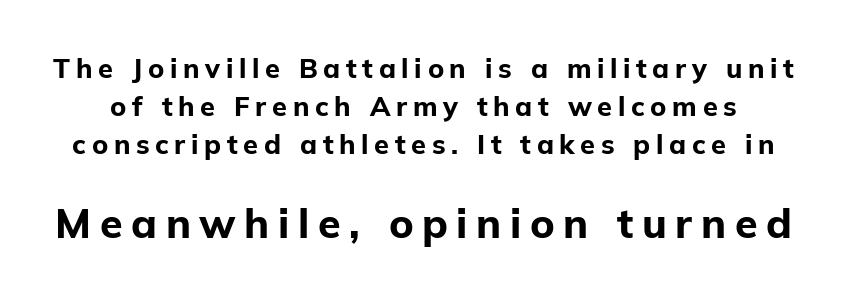
{"serif": "no", "italic": "no", "bold": "yes", "weight": "bold", "width": "normal", "stroke_contrast": "low", "x_height": "medium", "monospaced": "no", "underline": "no", "line_spacing": "normal", "line_spacing_ratio": 1.4, "letter_spacing": "wide", "letter_spacing_em": 0.21, "larger_block": "second", "size_ratio": 1.52, "glyph_px": 41}
